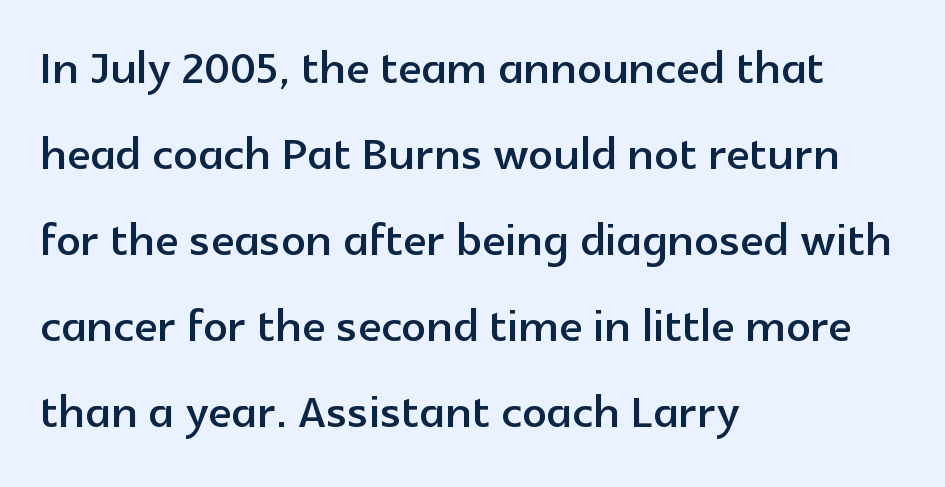
{"serif": "no", "italic": "no", "width": "normal", "x_height": "medium", "monospaced": "no", "underline": "no", "align": "left", "line_spacing": "normal", "line_spacing_ratio": 1.41, "letter_spacing": "normal", "letter_spacing_em": 0.0, "glyph_px": 61}
